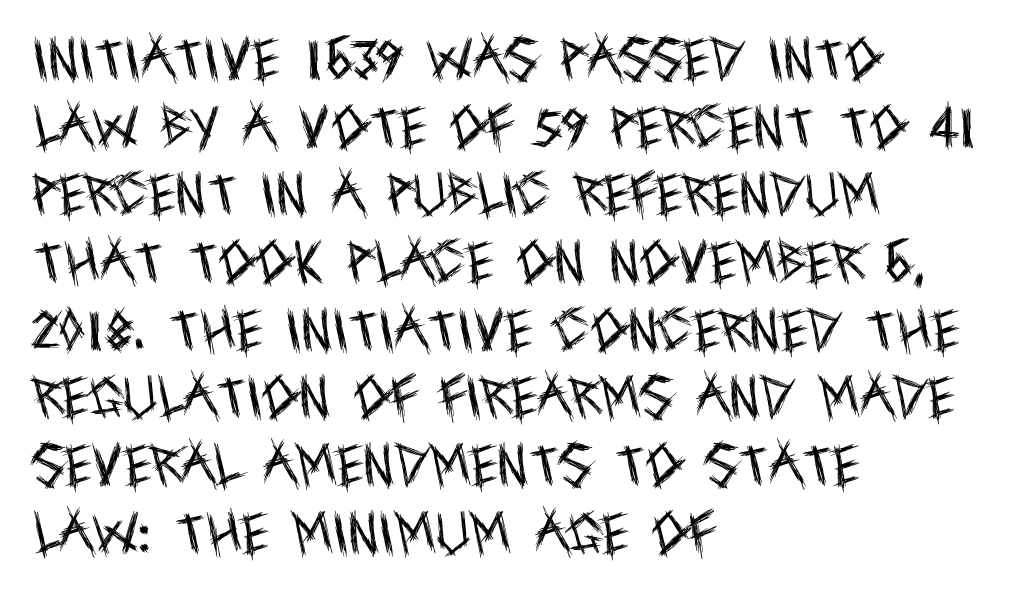
Q: Is the text bold? A: No.
Q: Is the text italic (slanted)? A: No, it is upright.
Q: Is the typeface a serif or a sans-serif typeface? A: Sans-serif.
Q: Is the text underlined? A: No.
Q: How is the paragraph aligned? A: Left-aligned.
Q: Is the spacing between letters normal or unusually wide? A: Normal.
Q: Is the spacing between lines tight, normal or loose? A: Normal.
Q: Width (condensed, normal, or wide)? A: Condensed.
Q: x-height? A: Large.
Q: Monospaced? A: No.
